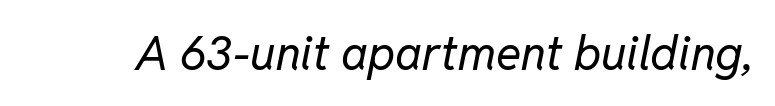
Varying glyph widths throughout — classic text-font behaviour. The text carries the slant typical of an italic or oblique font. Does extra space separate the letters? No, they use regular spacing. Decoration check: the copy has no underline. Ink coverage per letter is moderate at most.
